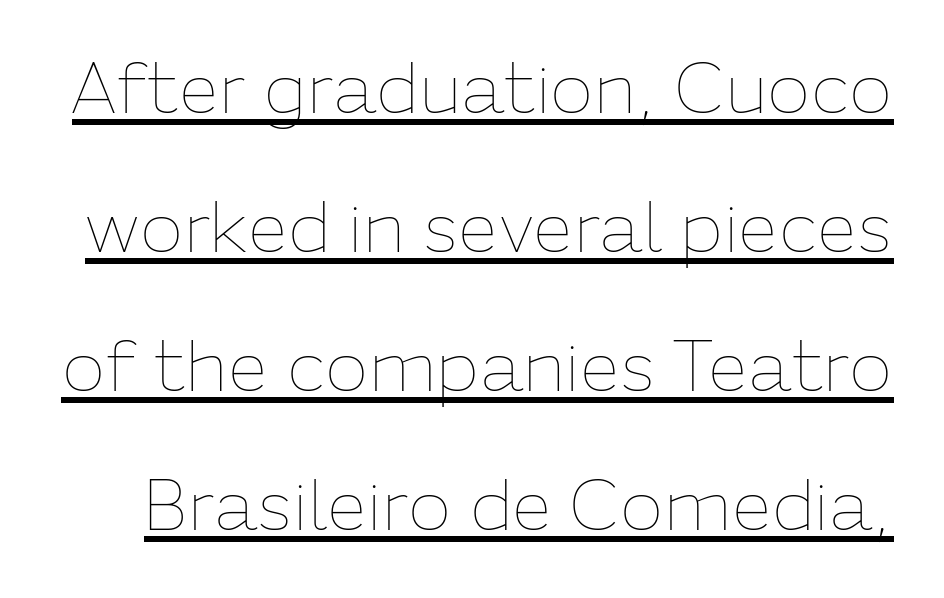
Letters have the restrained weight of plain body copy at most. Ordinary non-slanted type is in use. Note the varied advance widths — an 'i' is clearly narrower than an 'm'. Rows of type keep a wide berth in the vertical direction. Beneath each row of characters lies a ruled line. Does extra space separate the letters? No, they use regular spacing.
